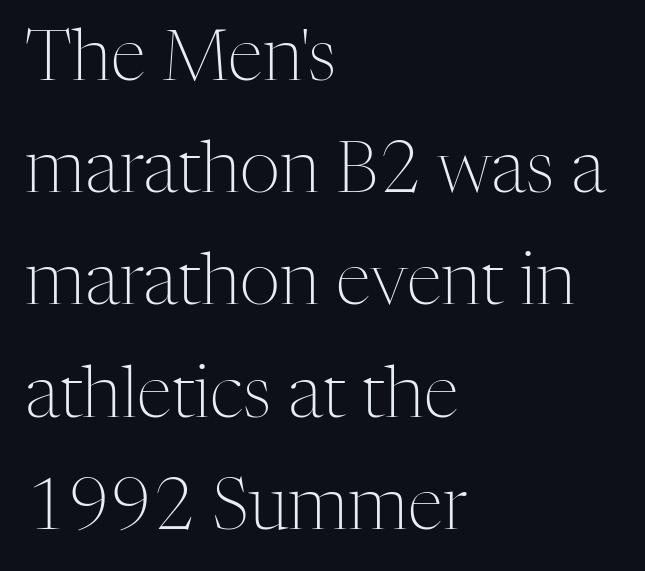
{"serif": "yes", "italic": "no", "bold": "no", "weight": "light", "width": "normal", "stroke_contrast": "medium", "x_height": "medium", "monospaced": "no", "underline": "no", "align": "left", "line_spacing": "normal", "line_spacing_ratio": 1.58, "letter_spacing": "normal", "letter_spacing_em": 0.0, "glyph_px": 71}
